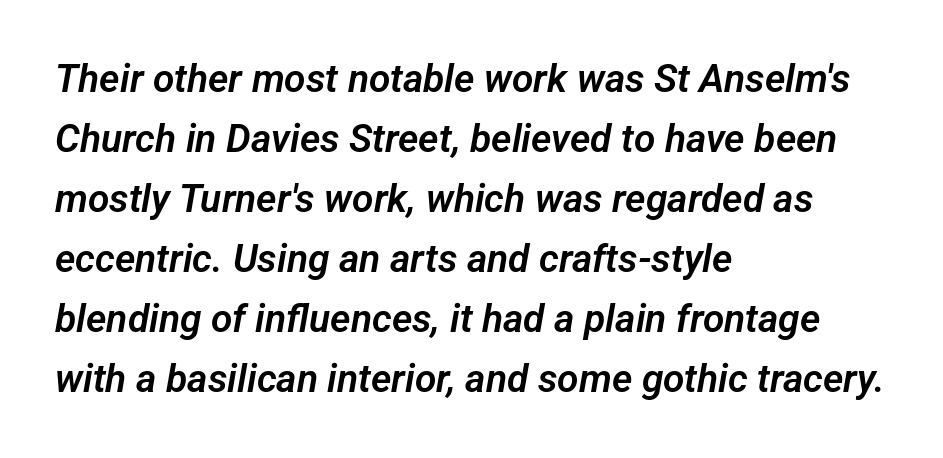
Leading: standard. Observe the absence of serifs on each vertical stroke in this sample. This rendering uses left alignment, leaving the right contour irregular. The passage shown is not underscored anywhere.
